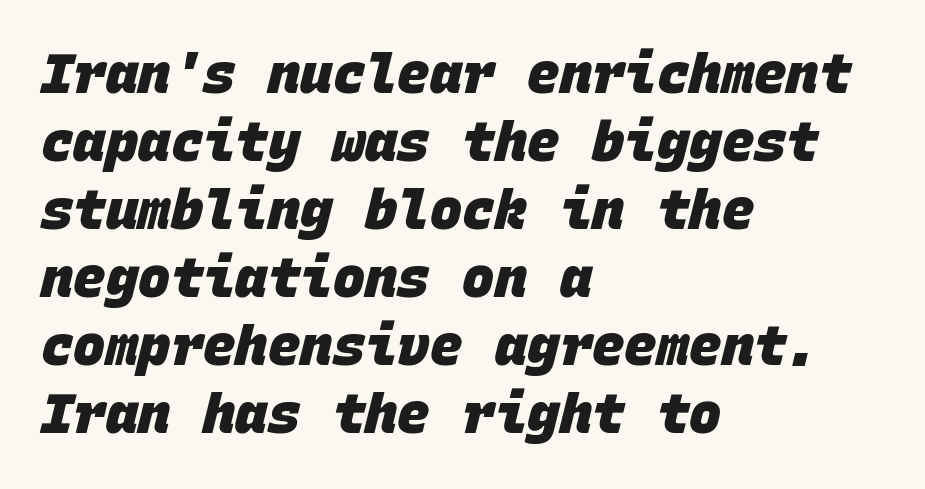
Look at the tracking — it's just the regular setting, nothing added. Regarding leading, the lines here are spaced in the standard way. The face used here is monospaced, like something from a code editor. The strip under each line holds only bare page. The compositor pushed each line to the left boundary.
